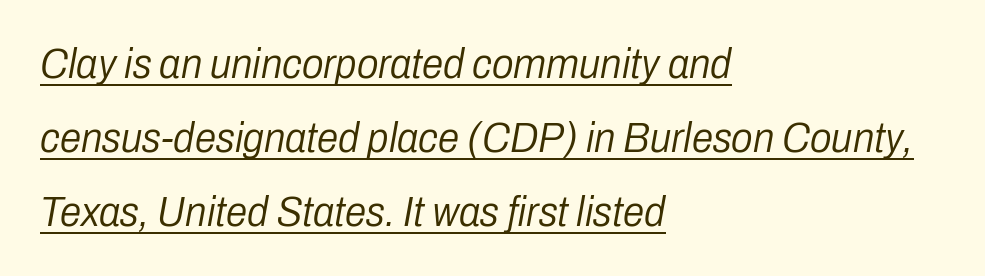
{"italic": "yes", "lean": "right", "slant_degrees": 10, "bold": "no", "weight": "light", "width": "condensed", "stroke_contrast": "low", "x_height": "medium", "monospaced": "no", "underline": "yes", "align": "left", "line_spacing_ratio": 1.72, "letter_spacing": "normal", "letter_spacing_em": 0.0, "glyph_px": 43}
